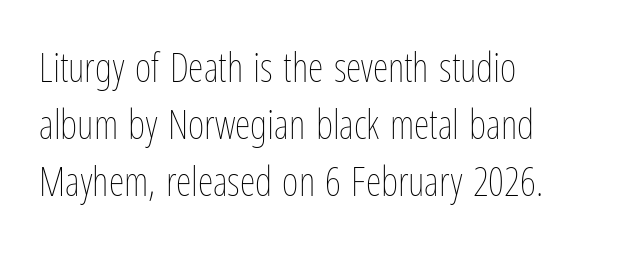
Q: Is the text bold? A: No.
Q: Is the text italic (slanted)? A: No, it is upright.
Q: Is the text underlined? A: No.
Q: How is the paragraph aligned? A: Left-aligned.
Q: Is the spacing between letters normal or unusually wide? A: Normal.
Q: Is the spacing between lines tight, normal or loose? A: Normal.
Q: Width (condensed, normal, or wide)? A: Condensed.
Q: Stroke contrast? A: Low.
Q: x-height? A: Medium.
Q: Monospaced? A: No.
